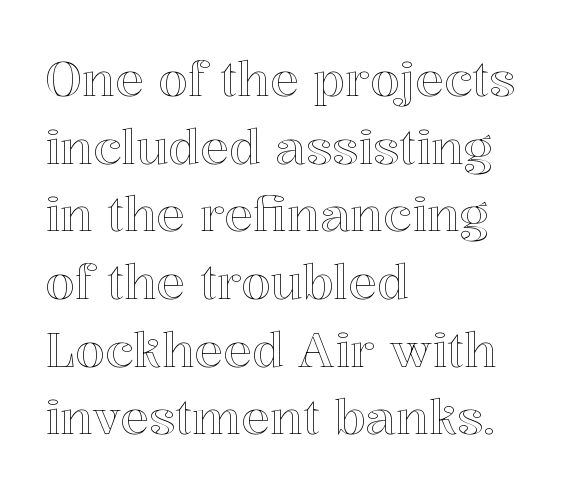
The letters stand upright; this is a roman face. Every row of glyphs begins at an identical x-position on the left. Has an underline been added? It has not. A typesetter would call this zero additional tracking.
